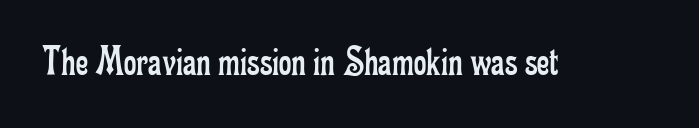
The letters carry serifs — small finishing strokes at the ends of their stems. Is this a heavy cut? Hardly; it is regular or lighter. The space beneath each line is pristine and unruled. Each word holds together tightly as a unit, with standard inter-letter gaps.
